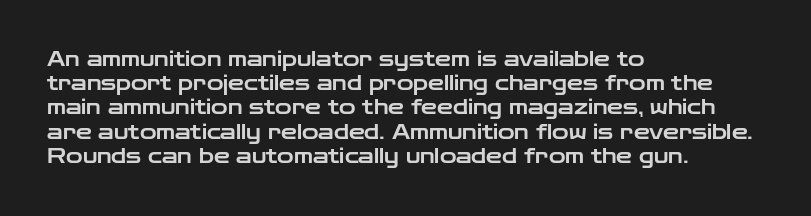
Q: Is the text italic (slanted)? A: No, it is upright.
Q: Is the text underlined? A: No.
Q: How is the paragraph aligned? A: Left-aligned.
Q: Is the spacing between letters normal or unusually wide? A: Normal.
